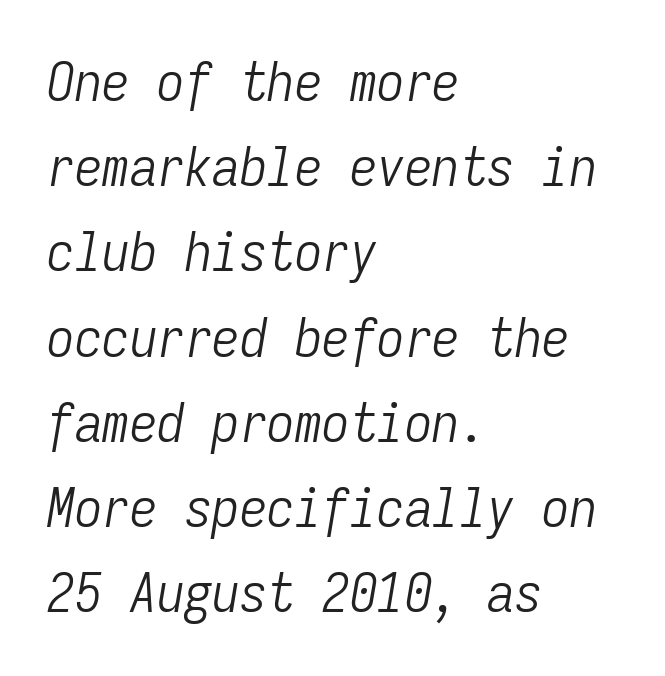
Characters follow at the spacing the type designer built in. Monospaced: the letters line up in strict vertical columns. Compared with a typical body face, this is equally light or lighter still. The whole block is typeset with a tilt. One-word summary of the alignment: left.
